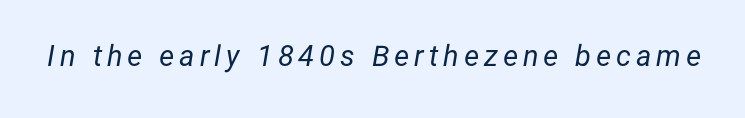
Weight: not bold — regular or lighter. The font's italic variant was chosen for this text. Think of a printed novel: that variable character pitch is what you see here. The area under the type is left untouched.
